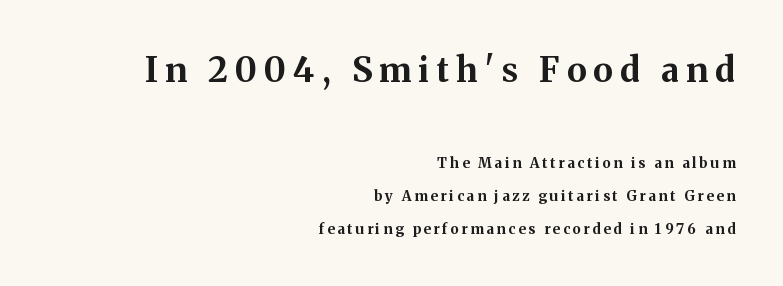
The image shows 34 px bold serif type, upright; set right-aligned, loose line spacing (2.33x), unusually wide letter spacing (+0.21 em), not underlined; the first (top) block is 2.43x larger; medium stroke contrast and a medium x-height.
